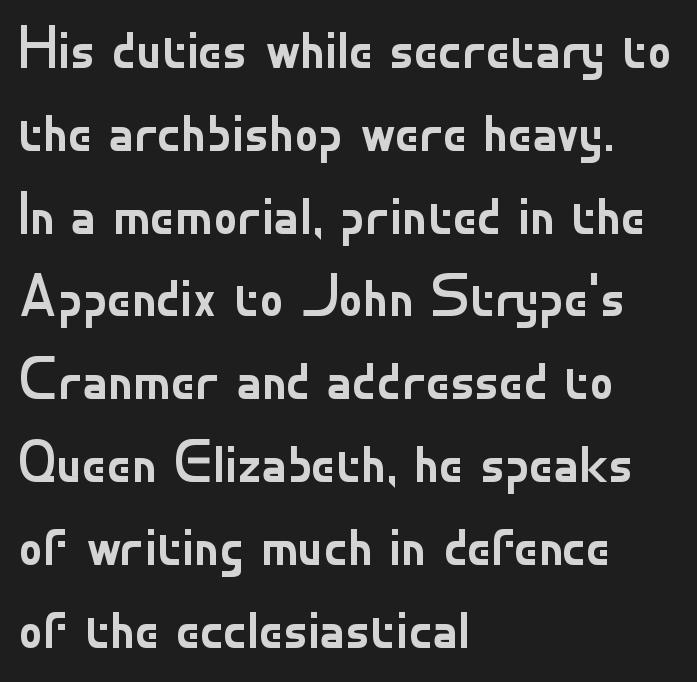
{"serif": "no", "italic": "no", "bold": "no", "weight": "regular", "width": "normal", "stroke_contrast": "low", "x_height": "small", "monospaced": "no", "underline": "no", "align": "left", "line_spacing": "normal", "line_spacing_ratio": 1.38, "letter_spacing": "normal", "letter_spacing_em": 0.0, "glyph_px": 60}
